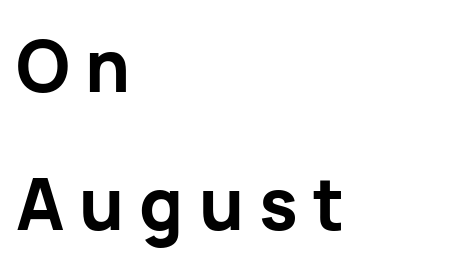
Q: Is the text bold? A: Yes.
Q: Is the text italic (slanted)? A: No, it is upright.
Q: Is the typeface a serif or a sans-serif typeface? A: Sans-serif.
Q: Is the text underlined? A: No.
Q: How is the paragraph aligned? A: Left-aligned.
Q: Is the spacing between letters normal or unusually wide? A: Unusually wide.
Q: Is the spacing between lines tight, normal or loose? A: Loose.
Q: Width (condensed, normal, or wide)? A: Normal.
Q: Stroke contrast? A: Low.
Q: x-height? A: Medium.
Q: Monospaced? A: No.
